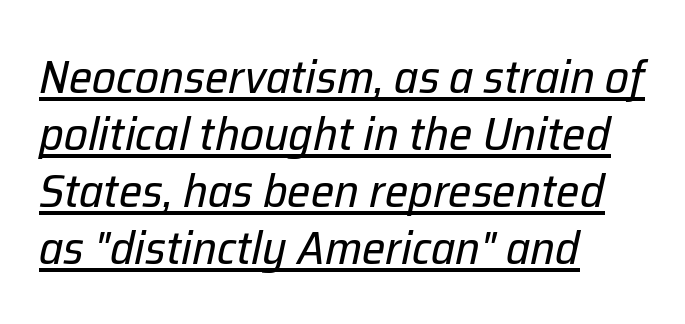
The image shows 47 px regular-weight type, italic (leaning right); set left-aligned, line spacing 1.21x, normal letter spacing, underlined; low stroke contrast and a medium x-height.
